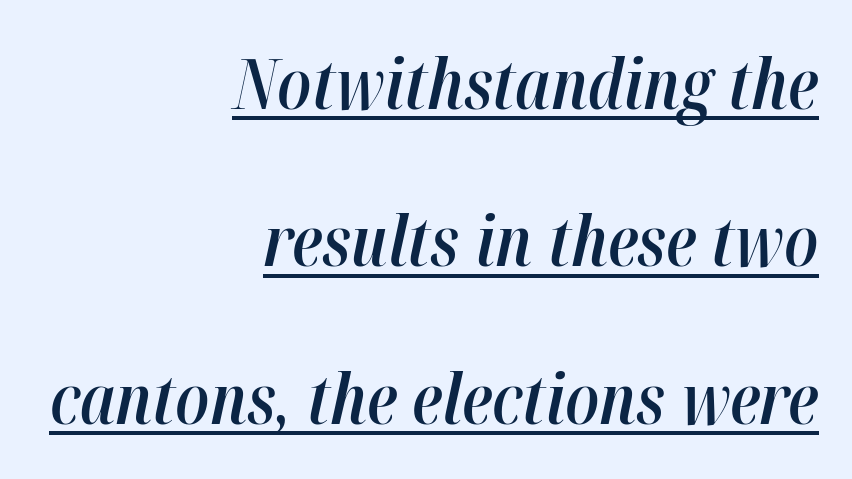
Q: Is the text bold? A: Semi-bold.
Q: Is the text italic (slanted)? A: Yes, it leans right by about 12 degrees.
Q: Is the text underlined? A: Yes.
Q: How is the paragraph aligned? A: Right-aligned.
Q: Is the spacing between letters normal or unusually wide? A: Normal.
Q: Is the spacing between lines tight, normal or loose? A: Loose.
Q: Width (condensed, normal, or wide)? A: Condensed.
Q: Stroke contrast? A: High.
Q: x-height? A: Medium.
Q: Monospaced? A: No.
